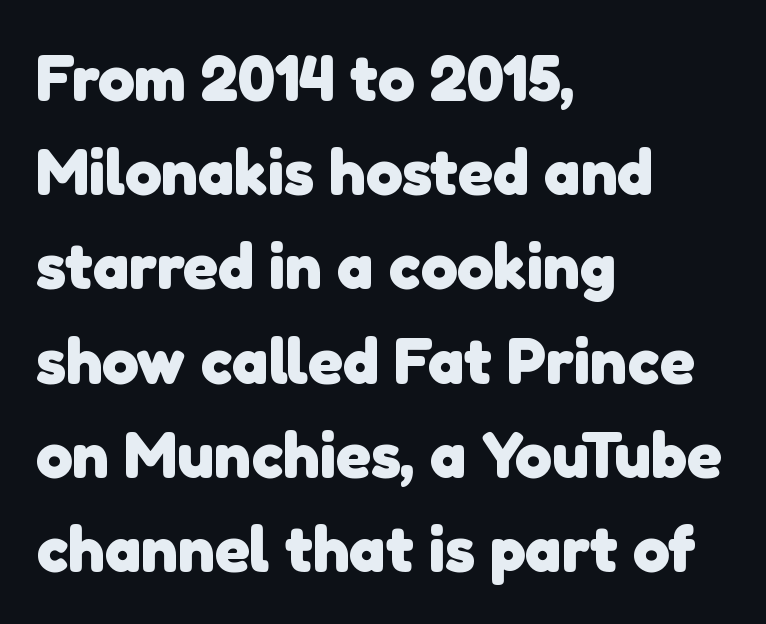
{"serif": "no", "bold": "yes", "weight": "heavy", "width": "normal", "stroke_contrast": "low", "x_height": "medium", "monospaced": "no", "underline": "no", "align": "left", "line_spacing": "normal", "line_spacing_ratio": 1.45, "letter_spacing": "normal", "letter_spacing_em": 0.0, "glyph_px": 65}
